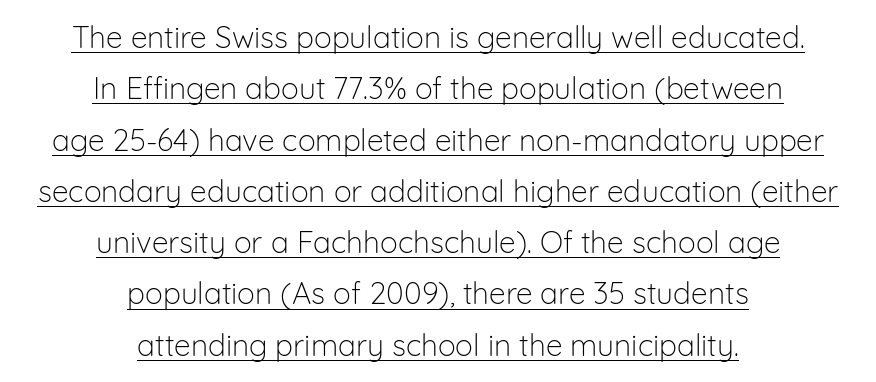
Q: Is the text bold? A: No.
Q: Is the text italic (slanted)? A: No, it is upright.
Q: Is the typeface a serif or a sans-serif typeface? A: Sans-serif.
Q: Is the text underlined? A: Yes.
Q: How is the paragraph aligned? A: Centered.
Q: Is the spacing between letters normal or unusually wide? A: Normal.
Q: Width (condensed, normal, or wide)? A: Normal.
Q: Stroke contrast? A: Low.
Q: x-height? A: Medium.
Q: Monospaced? A: No.
